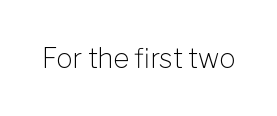
Q: Is the text bold? A: No.
Q: Is the text italic (slanted)? A: No, it is upright.
Q: Is the text underlined? A: No.
Q: Is the spacing between letters normal or unusually wide? A: Normal.
